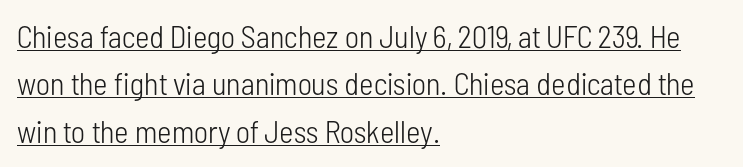
Q: Is the text bold? A: No.
Q: Is the text italic (slanted)? A: No, it is upright.
Q: Is the typeface a serif or a sans-serif typeface? A: Sans-serif.
Q: Is the text underlined? A: Yes.
Q: How is the paragraph aligned? A: Left-aligned.
Q: Is the spacing between letters normal or unusually wide? A: Normal.
Q: Is the spacing between lines tight, normal or loose? A: Normal.
Q: Width (condensed, normal, or wide)? A: Condensed.
Q: Stroke contrast? A: Low.
Q: x-height? A: Medium.
Q: Monospaced? A: No.
